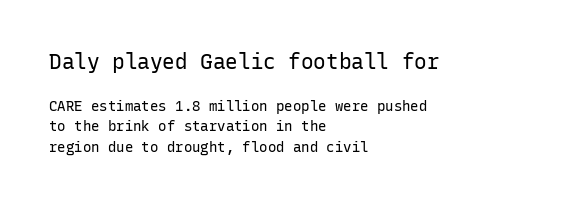
{"italic": "no", "bold": "no", "underline": "no", "align": "left", "line_spacing": "normal", "line_spacing_ratio": 1.47, "letter_spacing": "normal", "letter_spacing_em": 0.0, "larger_block": "first", "size_ratio": 1.5, "glyph_px": 21}
